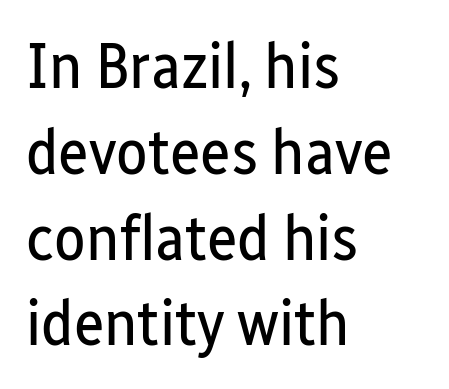
The image shows 65 px regular-weight, condensed sans-serif type, upright; set left-aligned, normal line spacing (1.32x), normal letter spacing, not underlined; low stroke contrast and a medium x-height.
